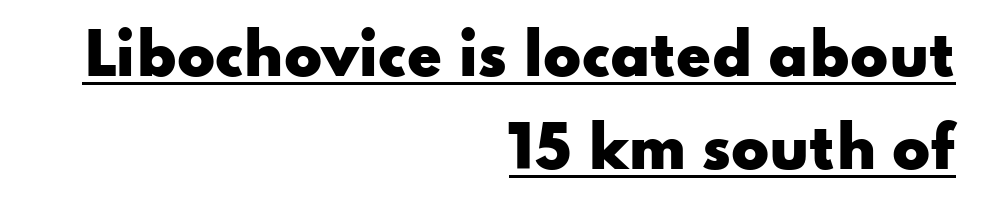
Q: Is the text bold? A: Yes.
Q: Is the text italic (slanted)? A: No, it is upright.
Q: Is the typeface a serif or a sans-serif typeface? A: Sans-serif.
Q: Is the text underlined? A: Yes.
Q: How is the paragraph aligned? A: Right-aligned.
Q: Is the spacing between letters normal or unusually wide? A: Normal.
Q: Is the spacing between lines tight, normal or loose? A: Normal.
Q: Width (condensed, normal, or wide)? A: Wide.
Q: Stroke contrast? A: Low.
Q: x-height? A: Small.
Q: Monospaced? A: No.
